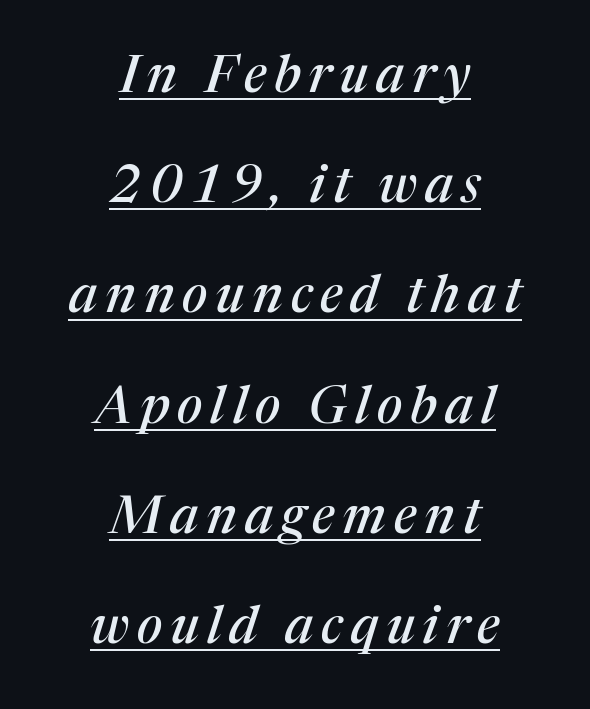
The image shows 52 px serif type, italic (leaning right); set centered, loose line spacing (2.12x), underlined; medium stroke contrast and a medium x-height.
